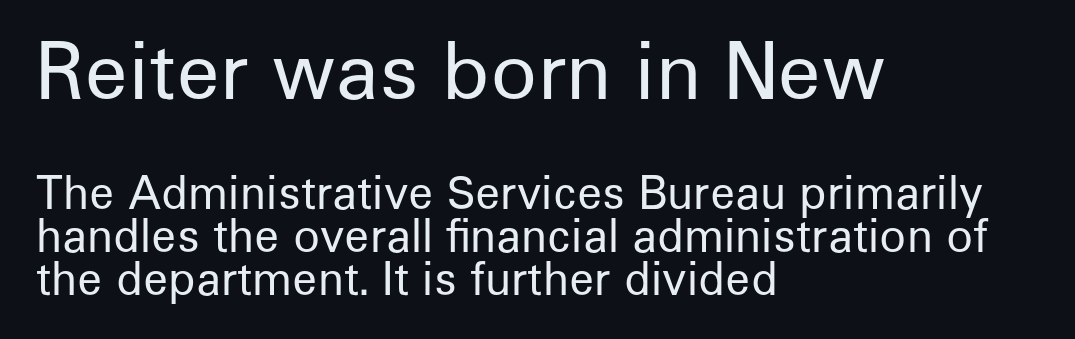
This rendering leaves character spacing at its baseline value. Serifs: no, the terminals of the letterforms are clean. The emphasis by scale lands on block number one, above. Is this a fixed-width face? No — the glyphs have proportional, varying widths. The block of text is dense from top to bottom, with scant space between rows.
